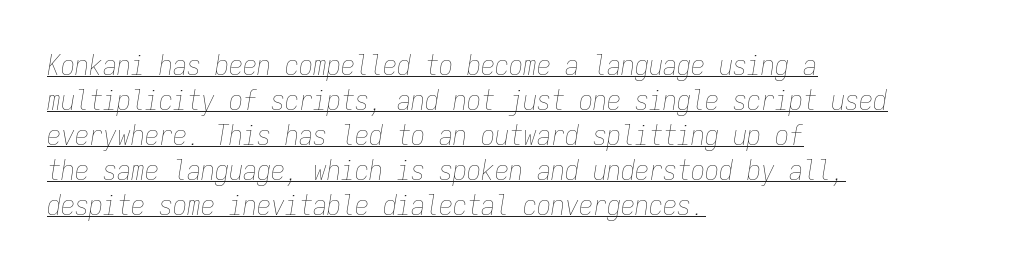
Q: Is the text bold? A: No.
Q: Is the text italic (slanted)? A: Yes, it leans right by about 9 degrees.
Q: Is the text underlined? A: Yes.
Q: How is the paragraph aligned? A: Left-aligned.
Q: Is the spacing between letters normal or unusually wide? A: Normal.
Q: Is the spacing between lines tight, normal or loose? A: Normal.
Q: Width (condensed, normal, or wide)? A: Condensed.
Q: Stroke contrast? A: Low.
Q: x-height? A: Medium.
Q: Monospaced? A: Yes.
